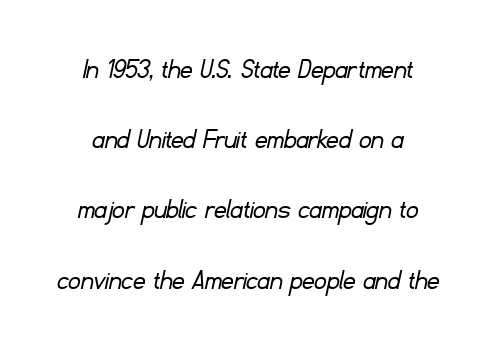
{"serif": "no", "bold": "no", "weight": "light", "width": "normal", "stroke_contrast": "low", "x_height": "small", "monospaced": "no", "underline": "no", "line_spacing": "loose", "line_spacing_ratio": 2.34, "letter_spacing": "normal", "letter_spacing_em": 0.0, "glyph_px": 30}
